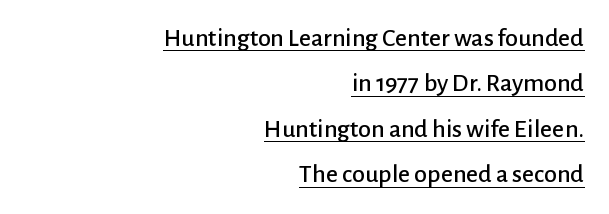
Q: Is the text italic (slanted)? A: No, it is upright.
Q: Is the text underlined? A: Yes.
Q: How is the paragraph aligned? A: Right-aligned.
Q: Is the spacing between letters normal or unusually wide? A: Normal.
